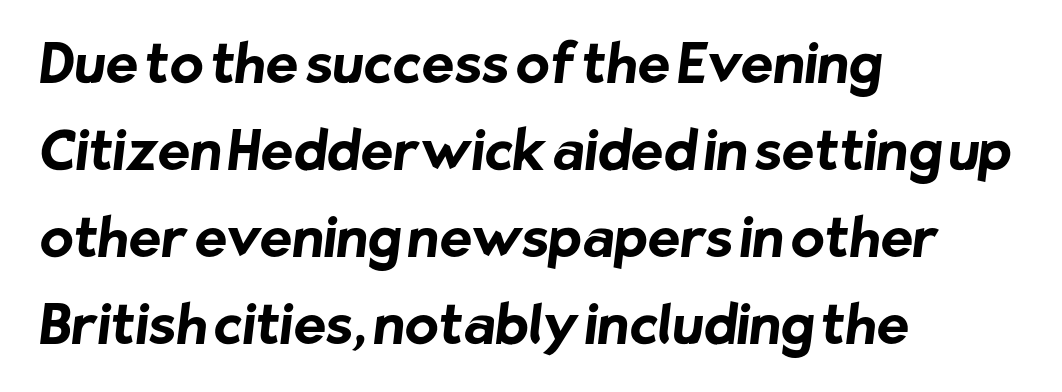
These lines sit exactly where default settings would place them. Observe the ordinary spacing: letters are neighbours, not strangers. The passage shown is typed in a proportional face where columns would drift. Does the type have serifs? No, each stem ends abruptly. Glance below the letters and you will spot only blank space. The rendering uses a bold face; every stroke is thick and dark.
